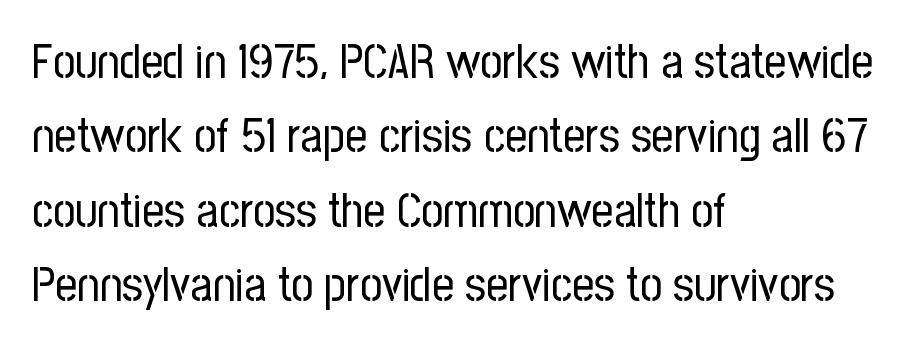
{"serif": "no", "italic": "no", "bold": "no", "weight": "regular", "width": "condensed", "stroke_contrast": "low", "x_height": "medium", "monospaced": "no", "underline": "no", "align": "left", "line_spacing": "normal", "line_spacing_ratio": 1.55, "letter_spacing": "normal", "letter_spacing_em": 0.0, "glyph_px": 48}
